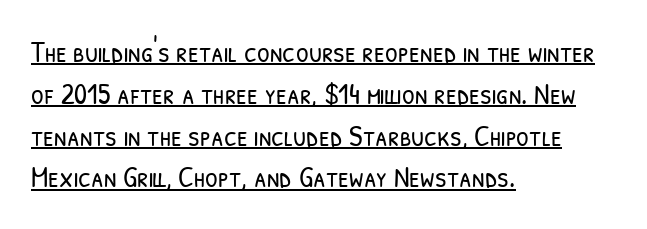
Whoever set this chose a conventional vertical rhythm. Tracking value appears to be zero — textbook default spacing. Observe the absence of serifs on each vertical stroke in this sample. No extra ink here — the face is not bold. Proportional: the letters do not fall into vertical columns. The glyphs are accompanied by a horizontal stroke just below them.
